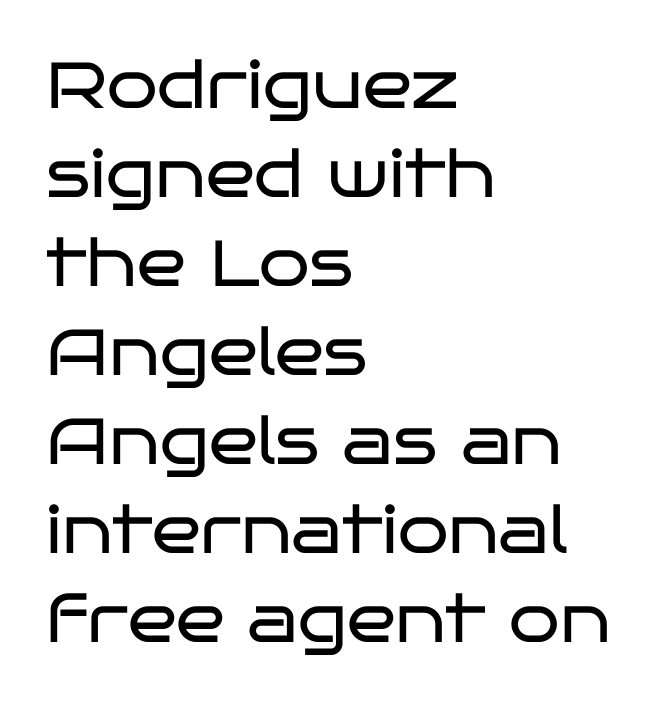
The compositor pushed each line to the left boundary. Italic: no, the glyphs are upright roman. The glyphs are unaccompanied by any horizontal stroke below them. Here the glyphs are tracked normally, forming tight word shapes. Is this a sans? Yes — the strokes have no serifs.
